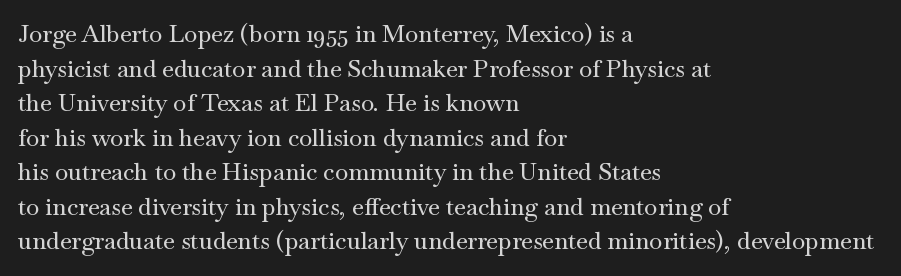
The image shows 24 px text type, upright; set left-aligned, normal line spacing (1.44x), normal letter spacing, not underlined.
